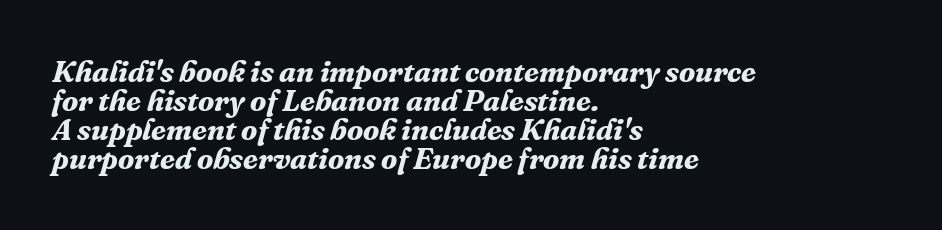
Horizontal alignment here is leftward, the default for most running prose. The font family rendered here belongs to the serif group. Does the lettering tilt? It does — this is italic. Words float on clear page, feet unadorned. Nothing unusual about the tracking: characters are spaced as the font intends.
